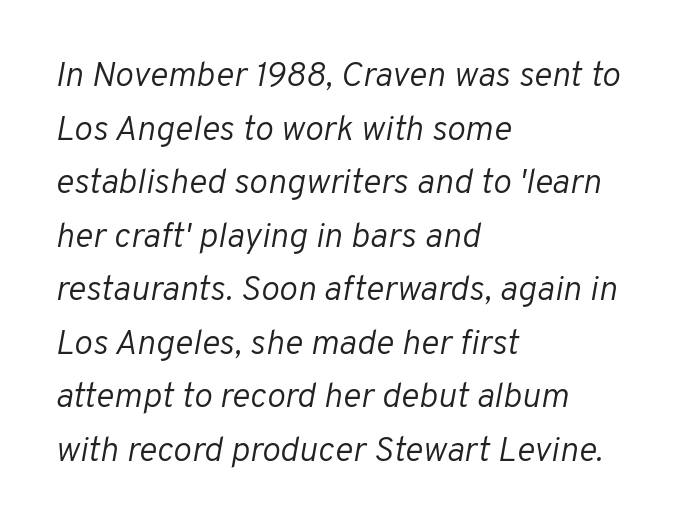
The image shows 35 px light type, italic (leaning right); set left-aligned, normal line spacing (1.53x), normal letter spacing, not underlined; low stroke contrast and a medium x-height.
